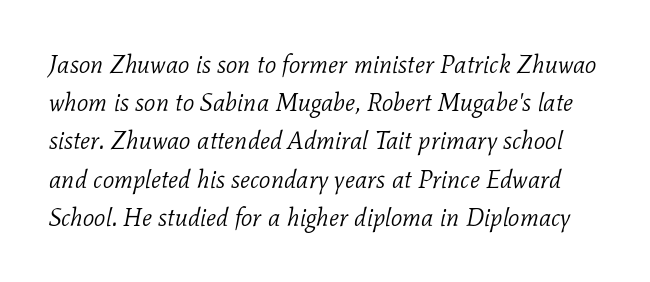
The font's italic variant was chosen for this text. The passage shown has conventional tracking throughout. No chunkiness to these letters — they're not bold. Underline: absent. A normal amount of white space separates one row of letters from the next.
